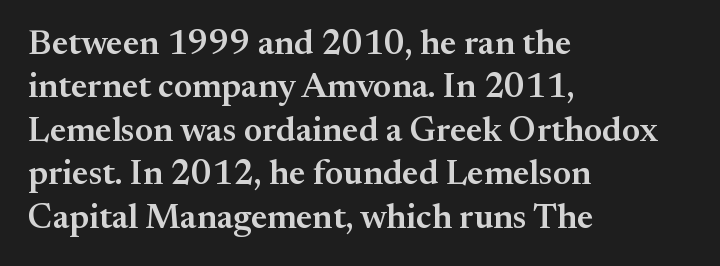
The image shows 35 px semibold serif type, upright; set left-aligned, line spacing 1.24x, normal letter spacing, not underlined; medium stroke contrast and a small x-height.
